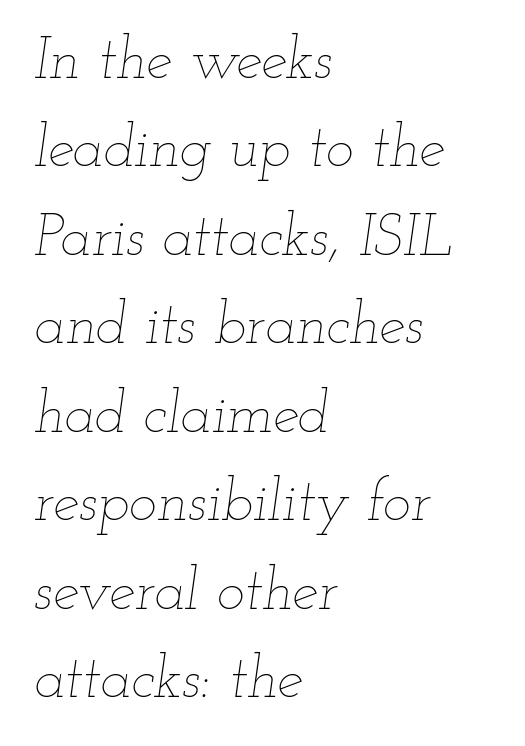
Q: Is the text bold? A: No.
Q: Is the text italic (slanted)? A: Yes, it leans right by about 12 degrees.
Q: Is the text underlined? A: No.
Q: How is the paragraph aligned? A: Left-aligned.
Q: Is the spacing between letters normal or unusually wide? A: Normal.
Q: Is the spacing between lines tight, normal or loose? A: Normal.
Q: Width (condensed, normal, or wide)? A: Wide.
Q: Stroke contrast? A: Low.
Q: x-height? A: Small.
Q: Monospaced? A: No.
